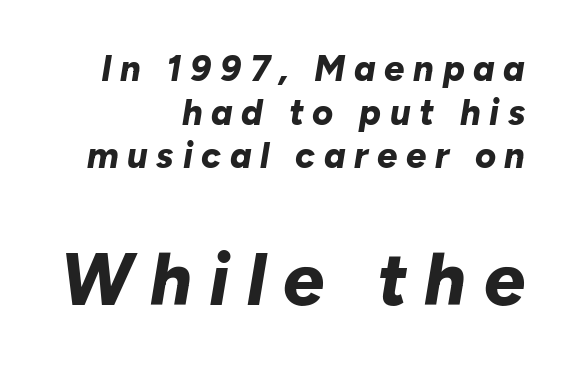
The image shows 73 px bold type, italic (leaning right); set right-aligned, line spacing 1.21x, unusually wide letter spacing (+0.24 em), not underlined; the second (bottom) block is 2.03x larger; low stroke contrast and a medium x-height.
